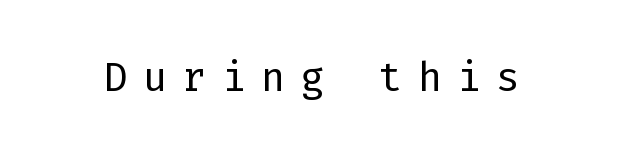
Quick note: underline off. Is this a sans? Yes — the strokes have no serifs. No chunkiness to these letters — they're not bold. This sample uses expanded letter spacing, leaving extra air between glyphs. This sample uses an upright cut, with every glyph sitting square on the baseline.
